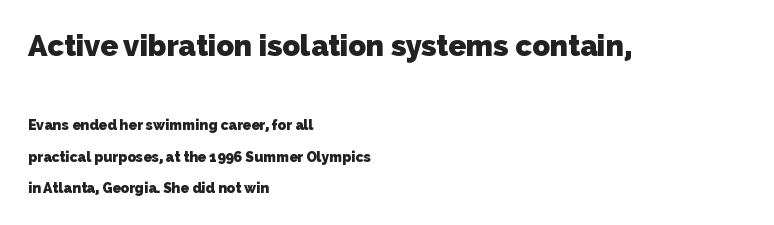
{"serif": "no", "bold": "yes", "weight": "heavy", "width": "normal", "stroke_contrast": "low", "x_height": "medium", "monospaced": "no", "underline": "no", "align": "left", "line_spacing": "loose", "line_spacing_ratio": 2.24, "letter_spacing": "normal", "letter_spacing_em": 0.0, "larger_block": "first", "size_ratio": 2.07, "glyph_px": 29}
